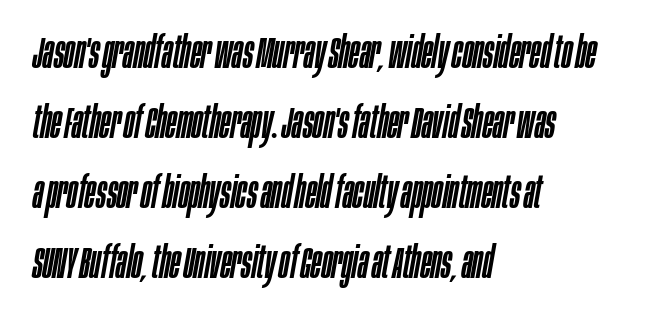
{"italic": "yes", "lean": "right", "slant_degrees": 10, "width": "condensed", "stroke_contrast": "low", "x_height": "large", "monospaced": "no", "underline": "no", "align": "left", "line_spacing": "normal", "line_spacing_ratio": 1.59, "letter_spacing": "normal", "letter_spacing_em": 0.0, "glyph_px": 44}
